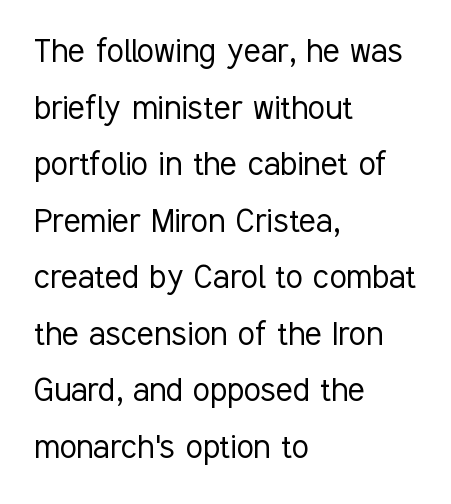
The image shows 39 px light, condensed sans-serif type, upright; set left-aligned, normal line spacing (1.45x), normal letter spacing, not underlined; low stroke contrast and a medium x-height.
